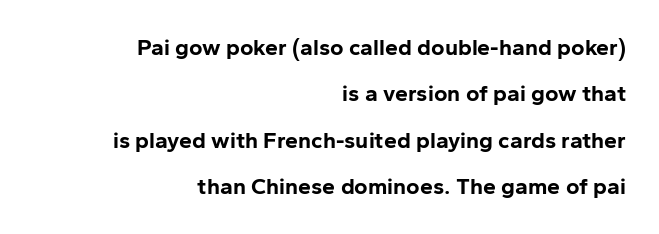
{"italic": "no", "bold": "yes", "underline": "no", "align": "right", "line_spacing": "loose", "line_spacing_ratio": 2.02, "letter_spacing": "normal", "letter_spacing_em": 0.0, "glyph_px": 23}
